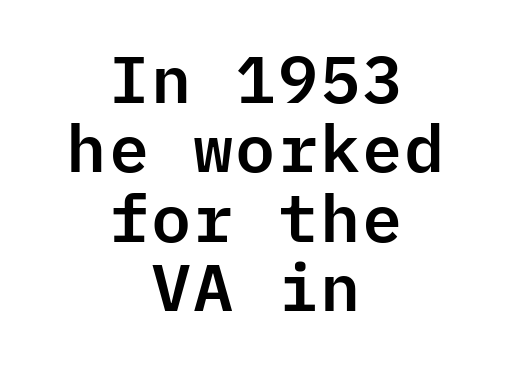
Do the letters lean? They stand straight. The space beneath each line is pristine and unruled. Serif or sans? Sans — the stroke terminals are bare. Every character here occupies the same horizontal width, giving the sample a typewriter-like rhythm. Students, observe: this is what under-led, compact text looks like.
